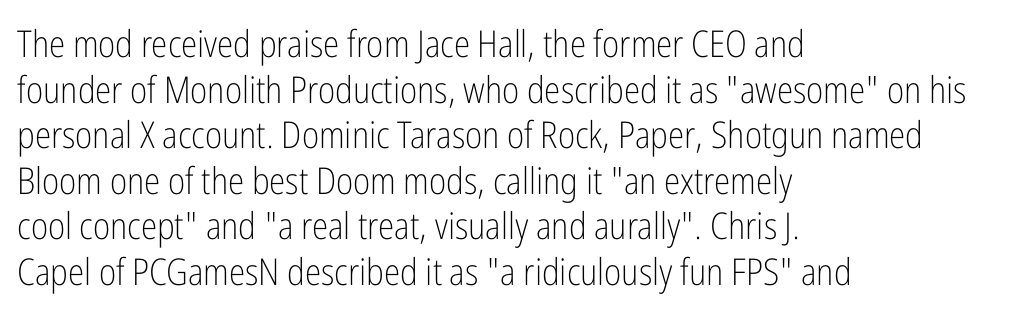
Q: Is the text bold? A: No.
Q: Is the text italic (slanted)? A: No, it is upright.
Q: Is the typeface a serif or a sans-serif typeface? A: Sans-serif.
Q: Is the text underlined? A: No.
Q: How is the paragraph aligned? A: Left-aligned.
Q: Is the spacing between letters normal or unusually wide? A: Normal.
Q: Width (condensed, normal, or wide)? A: Condensed.
Q: Stroke contrast? A: Low.
Q: x-height? A: Medium.
Q: Monospaced? A: No.
